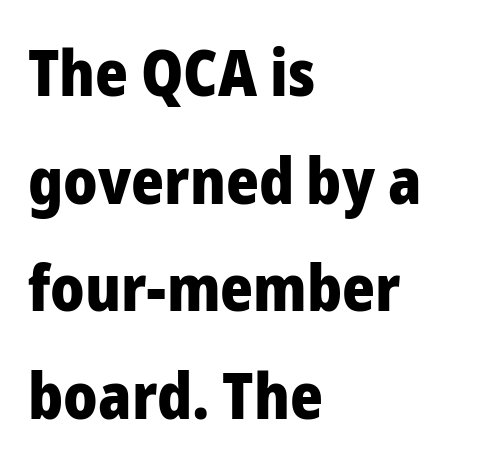
Q: Is the text bold? A: Yes.
Q: Is the text italic (slanted)? A: No, it is upright.
Q: Is the typeface a serif or a sans-serif typeface? A: Sans-serif.
Q: Is the text underlined? A: No.
Q: How is the paragraph aligned? A: Left-aligned.
Q: Is the spacing between letters normal or unusually wide? A: Normal.
Q: Width (condensed, normal, or wide)? A: Normal.
Q: Stroke contrast? A: Low.
Q: x-height? A: Medium.
Q: Monospaced? A: No.
